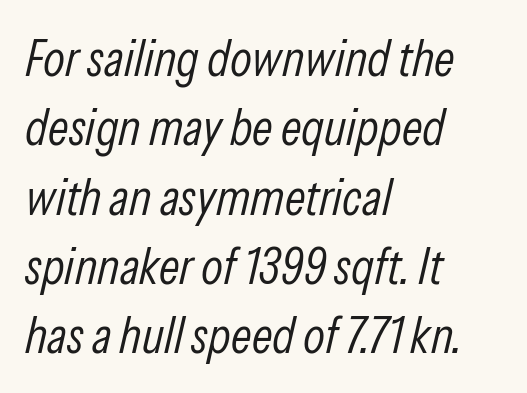
The image shows 51 px light, condensed type, italic (leaning right); set left-aligned, normal line spacing (1.36x), normal letter spacing, not underlined; low stroke contrast and a medium x-height.
